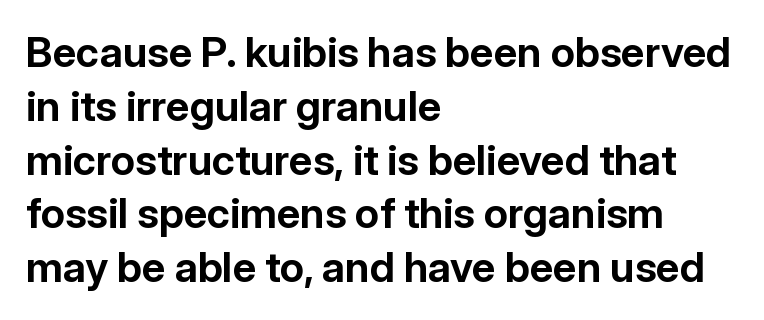
Q: Is the text bold? A: Yes.
Q: Is the text italic (slanted)? A: No, it is upright.
Q: Is the typeface a serif or a sans-serif typeface? A: Sans-serif.
Q: Is the text underlined? A: No.
Q: How is the paragraph aligned? A: Left-aligned.
Q: Is the spacing between letters normal or unusually wide? A: Normal.
Q: Is the spacing between lines tight, normal or loose? A: Normal.
Q: Width (condensed, normal, or wide)? A: Normal.
Q: Stroke contrast? A: Low.
Q: x-height? A: Medium.
Q: Monospaced? A: No.
